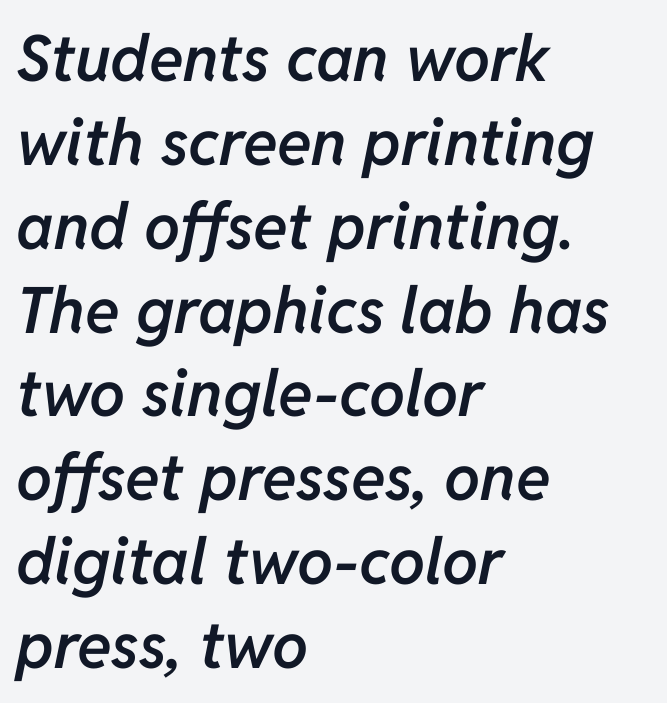
The image shows 64 px semibold type, italic (leaning right); set left-aligned, normal line spacing (1.31x), normal letter spacing, not underlined; low stroke contrast and a medium x-height.
